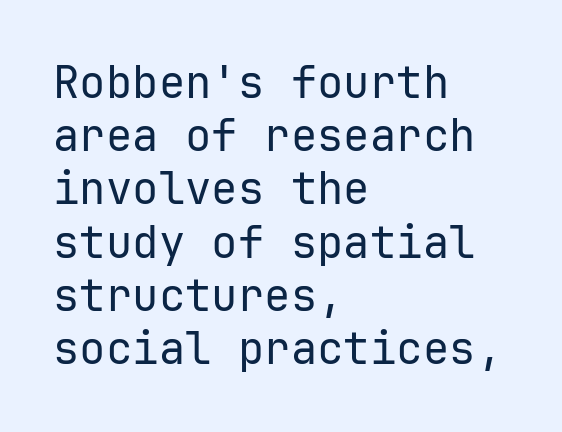
The image shows 44 px regular-weight sans-serif type, upright; set left-aligned, line spacing 1.21x, normal letter spacing, not underlined; low stroke contrast and a medium x-height.
